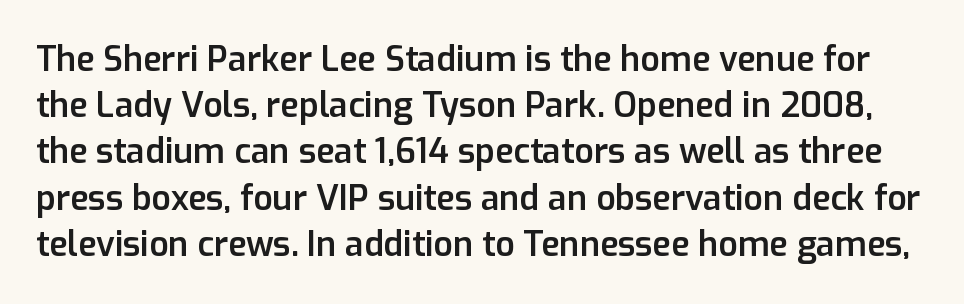
The image shows 34 px semibold sans-serif type, upright; set normal line spacing (1.36x), normal letter spacing, not underlined; low stroke contrast and a medium x-height.
